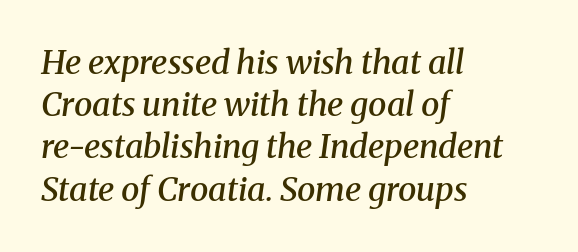
Students, observe: this is what conventionally led text looks like. Proportional: the letters do not fall into vertical columns. The letters are slanted; this is an italic face. Classification — serif.
